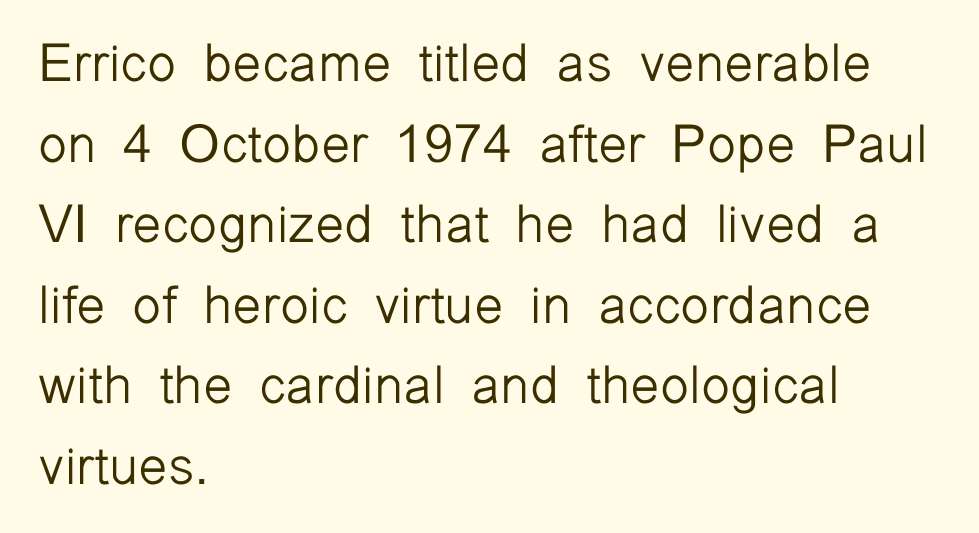
Q: Is the text bold? A: No.
Q: Is the text italic (slanted)? A: No, it is upright.
Q: Is the typeface a serif or a sans-serif typeface? A: Sans-serif.
Q: Is the text underlined? A: No.
Q: How is the paragraph aligned? A: Left-aligned.
Q: Is the spacing between letters normal or unusually wide? A: Normal.
Q: Is the spacing between lines tight, normal or loose? A: Normal.
Q: Width (condensed, normal, or wide)? A: Normal.
Q: Stroke contrast? A: Low.
Q: x-height? A: Medium.
Q: Monospaced? A: No.
